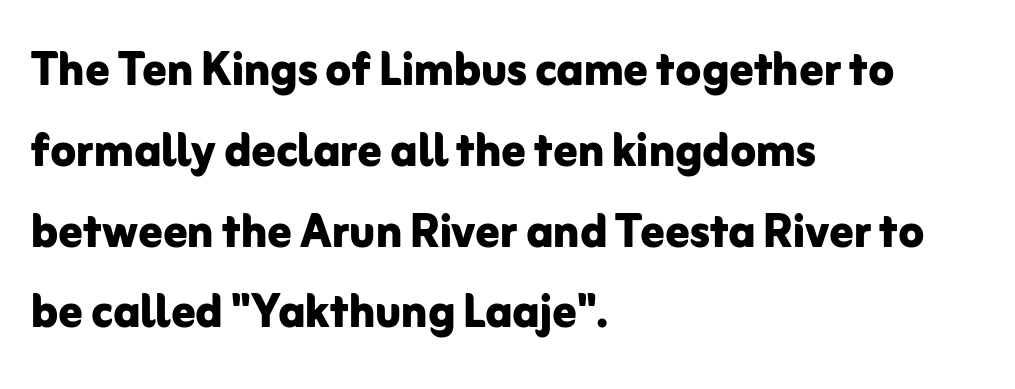
The image shows 59 px bold sans-serif type, upright; set left-aligned, normal line spacing (1.37x), normal letter spacing, not underlined; low stroke contrast and a medium x-height.
